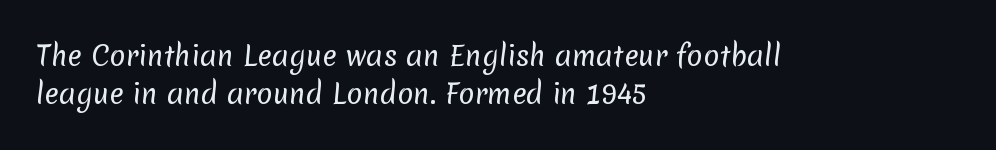
{"bold": "no", "underline": "no", "align": "left", "line_spacing": "normal", "line_spacing_ratio": 1.4, "letter_spacing": "normal", "letter_spacing_em": 0.0, "glyph_px": 27}
